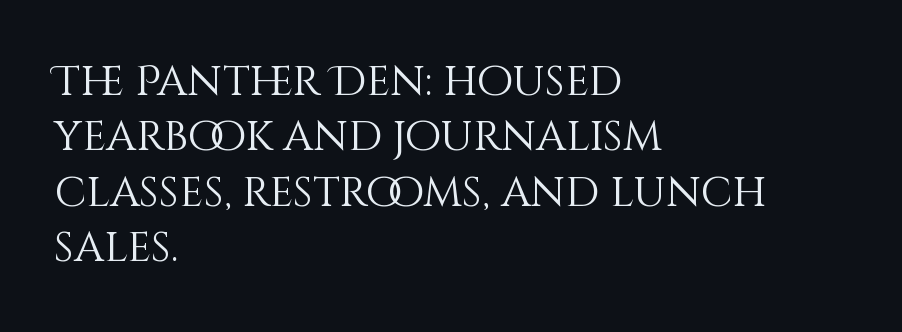
The image shows 42 px light type, upright; set left-aligned, normal line spacing (1.32x), normal letter spacing, not underlined; medium stroke contrast and a large x-height.
